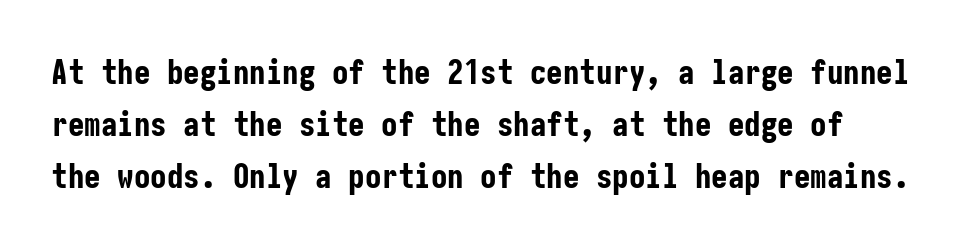
Q: Is the text bold? A: Yes.
Q: Is the text italic (slanted)? A: No, it is upright.
Q: Is the typeface a serif or a sans-serif typeface? A: Sans-serif.
Q: Is the text underlined? A: No.
Q: Is the spacing between letters normal or unusually wide? A: Normal.
Q: Is the spacing between lines tight, normal or loose? A: Normal.
Q: Width (condensed, normal, or wide)? A: Condensed.
Q: Stroke contrast? A: Low.
Q: x-height? A: Medium.
